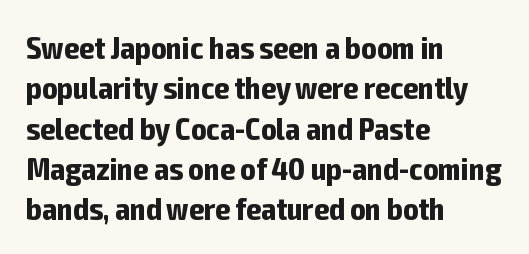
Q: Is the text bold? A: Yes.
Q: Is the text italic (slanted)? A: No, it is upright.
Q: Is the typeface a serif or a sans-serif typeface? A: Sans-serif.
Q: Is the text underlined? A: No.
Q: How is the paragraph aligned? A: Left-aligned.
Q: Is the spacing between letters normal or unusually wide? A: Normal.
Q: Is the spacing between lines tight, normal or loose? A: Normal.
Q: Width (condensed, normal, or wide)? A: Condensed.
Q: Stroke contrast? A: Low.
Q: x-height? A: Medium.
Q: Monospaced? A: No.
